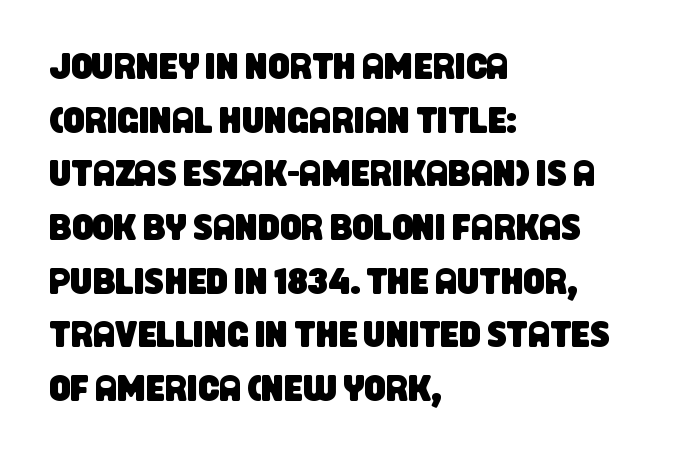
The image shows 37 px condensed sans-serif type; set left-aligned, normal line spacing (1.45x), normal letter spacing, not underlined; low stroke contrast and a large x-height.
